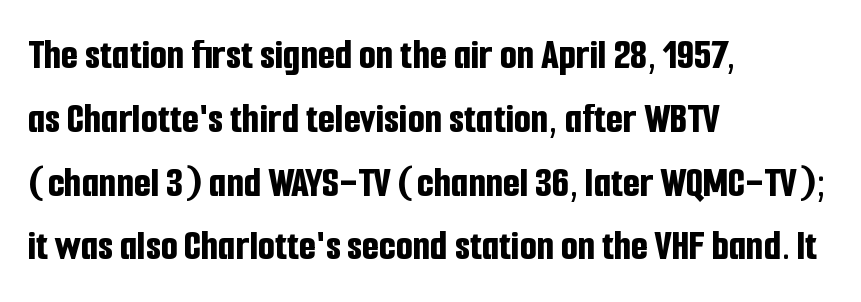
{"serif": "no", "italic": "no", "bold": "yes", "weight": "bold", "width": "condensed", "stroke_contrast": "low", "x_height": "medium", "monospaced": "no", "underline": "no", "align": "left", "line_spacing": "normal", "line_spacing_ratio": 1.45, "letter_spacing": "normal", "letter_spacing_em": 0.0, "glyph_px": 44}
